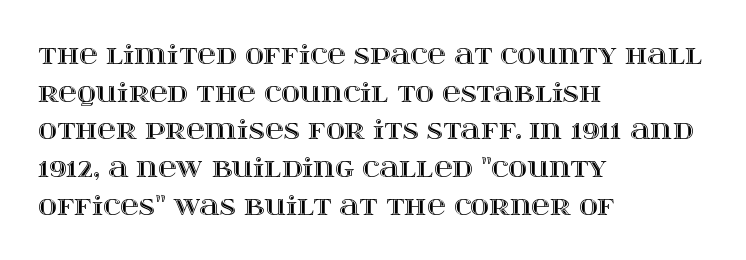
{"italic": "no", "underline": "no", "align": "left", "line_spacing": "normal", "line_spacing_ratio": 1.45, "letter_spacing": "normal", "letter_spacing_em": 0.0, "glyph_px": 26}
